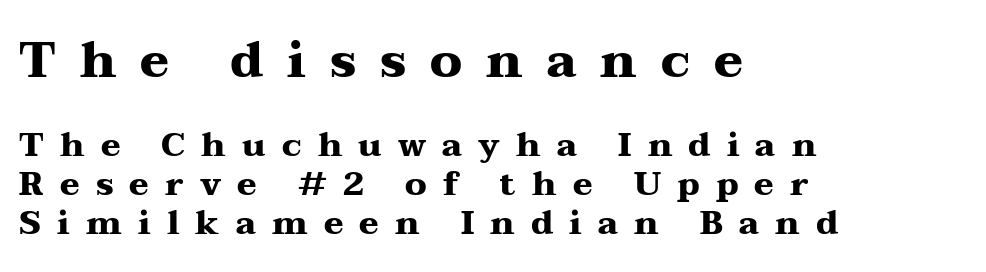
{"serif": "yes", "italic": "no", "bold": "yes", "weight": "heavy", "width": "wide", "stroke_contrast": "medium", "x_height": "medium", "monospaced": "no", "underline": "no", "align": "left", "line_spacing_ratio": 1.19, "letter_spacing": "wide", "letter_spacing_em": 0.49, "larger_block": "first", "size_ratio": 1.48, "glyph_px": 49}
